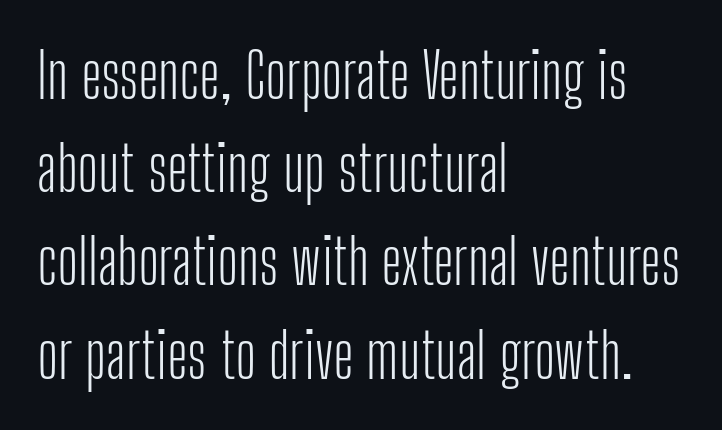
Posture: vertical. The type is set solid horizontally, with unmodified tracking. Stems here are at most as thick as an everyday book face. Line starts are locked; line ends wander. Proportional: the letters do not fall into vertical columns.
